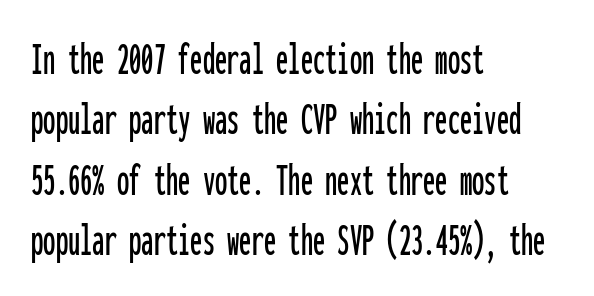
Q: Is the text italic (slanted)? A: No, it is upright.
Q: Is the typeface a serif or a sans-serif typeface? A: Sans-serif.
Q: Is the text underlined? A: No.
Q: How is the paragraph aligned? A: Left-aligned.
Q: Is the spacing between letters normal or unusually wide? A: Normal.
Q: Width (condensed, normal, or wide)? A: Condensed.
Q: Stroke contrast? A: Low.
Q: x-height? A: Medium.
Q: Monospaced? A: Yes.
